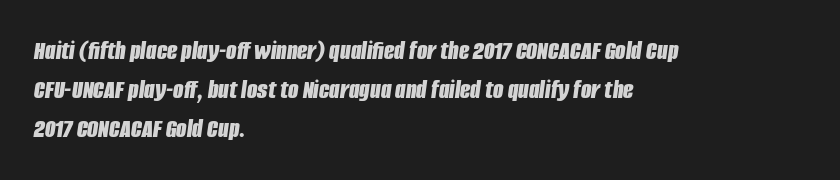
{"italic": "yes", "lean": "right", "slant_degrees": 8, "bold": "yes", "underline": "no", "align": "left", "line_spacing": "normal", "line_spacing_ratio": 1.44, "letter_spacing": "normal", "letter_spacing_em": 0.0, "glyph_px": 27}
